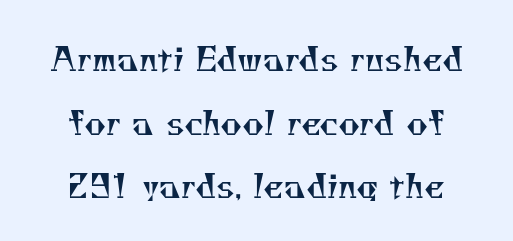
Q: Is the text bold? A: No.
Q: Is the typeface a serif or a sans-serif typeface? A: Serif.
Q: Is the text underlined? A: No.
Q: How is the paragraph aligned? A: Centered.
Q: Is the spacing between letters normal or unusually wide? A: Normal.
Q: Is the spacing between lines tight, normal or loose? A: Loose.
Q: Width (condensed, normal, or wide)? A: Normal.
Q: Stroke contrast? A: Medium.
Q: x-height? A: Small.
Q: Monospaced? A: No.
